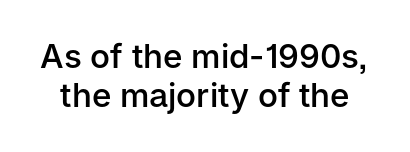
The face used here is a sans, in the tradition of grotesques and geometrics. Characters follow at the spacing the type designer built in. You can tell it's not italic because the verticals are truly vertical. The passage shown is semibold, sitting just below true bold. This sample has the flowing, uneven cadence of proportional lettering. Nobody drew a line under any word here.
